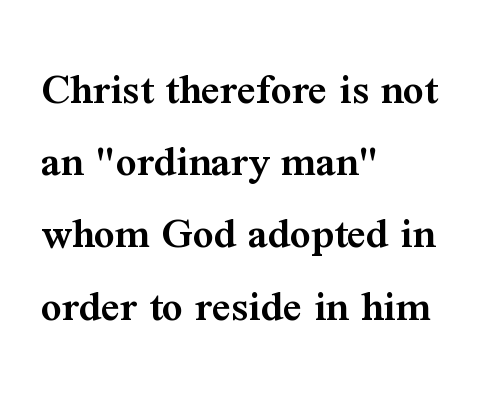
Q: Is the text bold? A: Semi-bold.
Q: Is the text italic (slanted)? A: No, it is upright.
Q: Is the typeface a serif or a sans-serif typeface? A: Serif.
Q: Is the text underlined? A: No.
Q: How is the paragraph aligned? A: Left-aligned.
Q: Is the spacing between letters normal or unusually wide? A: Normal.
Q: Is the spacing between lines tight, normal or loose? A: Normal.
Q: Width (condensed, normal, or wide)? A: Normal.
Q: Stroke contrast? A: Medium.
Q: x-height? A: Medium.
Q: Monospaced? A: No.
